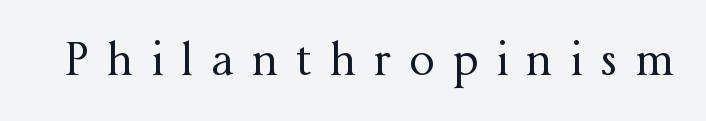
The image shows 45 px regular-weight serif type, upright; set unusually wide letter spacing (+0.4 em), not underlined; medium stroke contrast and a medium x-height.
